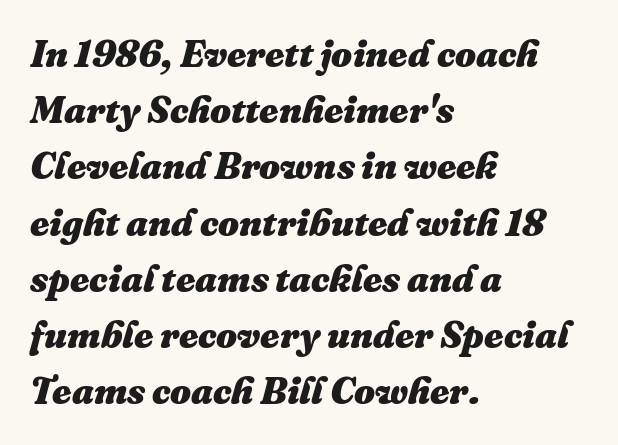
Q: Is the text bold? A: Yes.
Q: Is the text italic (slanted)? A: Yes, it leans right by about 16 degrees.
Q: Is the text underlined? A: No.
Q: How is the paragraph aligned? A: Left-aligned.
Q: Is the spacing between letters normal or unusually wide? A: Normal.
Q: Is the spacing between lines tight, normal or loose? A: Normal.
Q: Width (condensed, normal, or wide)? A: Normal.
Q: Stroke contrast? A: Medium.
Q: x-height? A: Medium.
Q: Monospaced? A: No.
